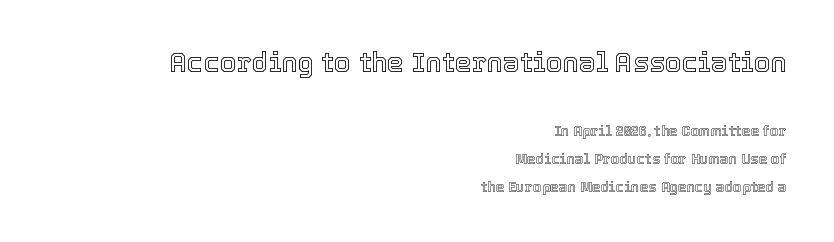
The image shows 27 px text type, upright; set right-aligned, loose line spacing (2.0x), normal letter spacing, not underlined; the first (top) block is 1.93x larger.
